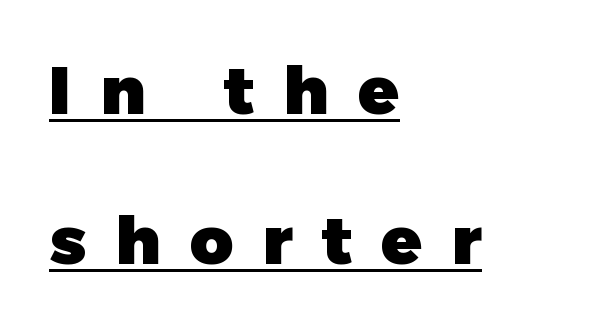
Is there any slant? The stems are plumb. The paragraph shown leans on its left margin. The rendering uses a large line-height, opening up the rows. In terms of letterform style, serifs are entirely absent. Every word sits above its own underline. Strong, thick strokes mark this as bold type.
